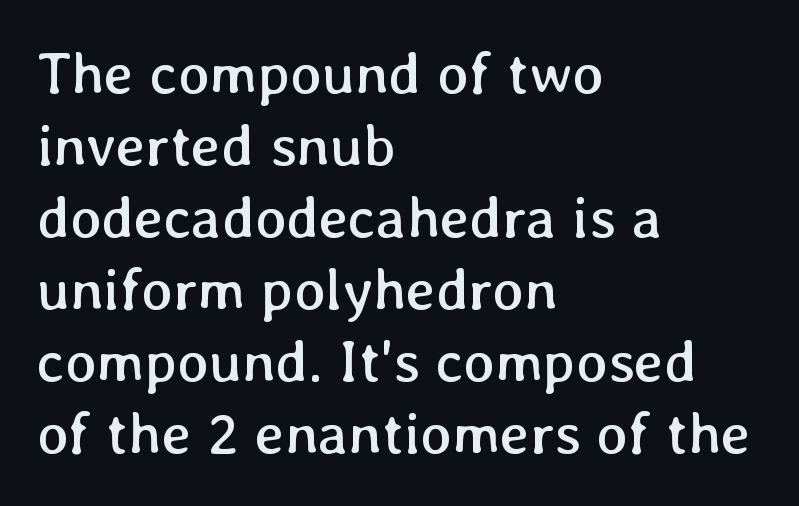
Q: Is the text bold? A: No.
Q: Is the text italic (slanted)? A: No, it is upright.
Q: Is the text underlined? A: No.
Q: How is the paragraph aligned? A: Left-aligned.
Q: Is the spacing between letters normal or unusually wide? A: Normal.
Q: Width (condensed, normal, or wide)? A: Normal.
Q: Stroke contrast? A: Low.
Q: x-height? A: Medium.
Q: Monospaced? A: No.
